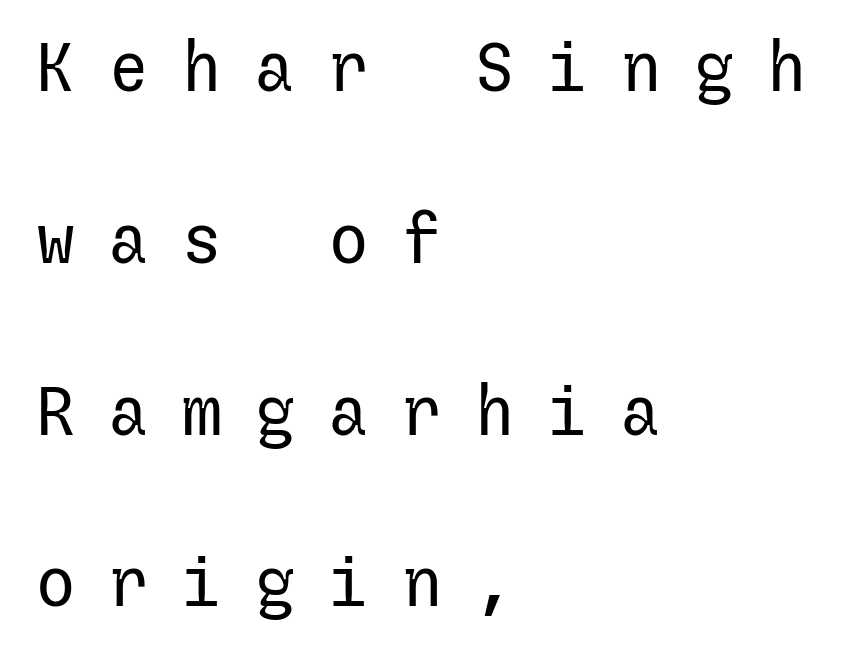
Q: Is the text bold? A: No.
Q: Is the text italic (slanted)? A: No, it is upright.
Q: Is the typeface a serif or a sans-serif typeface? A: Sans-serif.
Q: Is the text underlined? A: No.
Q: How is the paragraph aligned? A: Left-aligned.
Q: Is the spacing between letters normal or unusually wide? A: Unusually wide.
Q: Is the spacing between lines tight, normal or loose? A: Loose.
Q: Width (condensed, normal, or wide)? A: Normal.
Q: Stroke contrast? A: Low.
Q: x-height? A: Medium.
